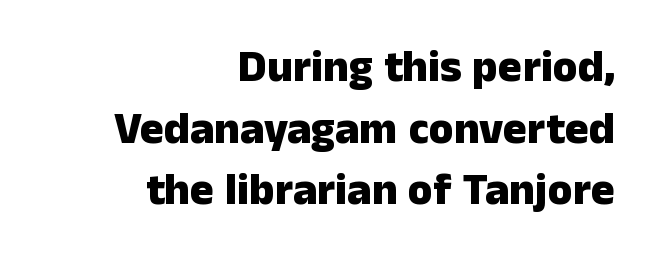
Q: Is the text bold? A: Yes.
Q: Is the text italic (slanted)? A: No, it is upright.
Q: Is the typeface a serif or a sans-serif typeface? A: Sans-serif.
Q: Is the text underlined? A: No.
Q: How is the paragraph aligned? A: Right-aligned.
Q: Is the spacing between letters normal or unusually wide? A: Normal.
Q: Is the spacing between lines tight, normal or loose? A: Normal.
Q: Width (condensed, normal, or wide)? A: Normal.
Q: Stroke contrast? A: Low.
Q: x-height? A: Medium.
Q: Monospaced? A: No.
